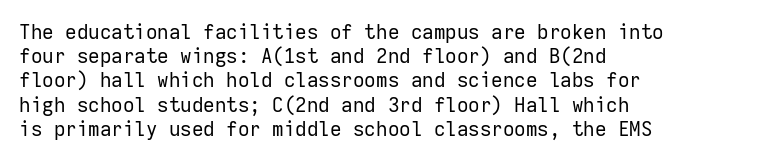
Q: Is the text bold? A: No.
Q: Is the text italic (slanted)? A: No, it is upright.
Q: Is the text underlined? A: No.
Q: How is the paragraph aligned? A: Left-aligned.
Q: Is the spacing between letters normal or unusually wide? A: Normal.
